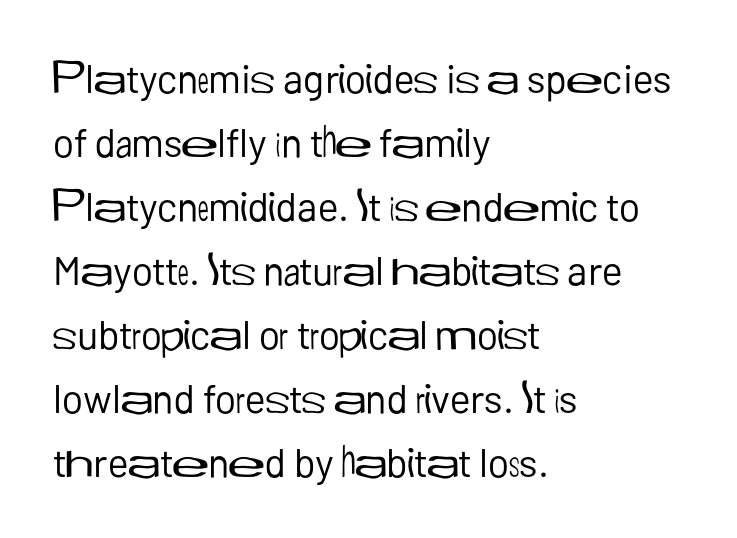
Proportional: the letters do not fall into vertical columns. Quick note: not italic, upright. Counters stay open thanks to moderate or lighter strokes. The rag falls on the right side of this text block. The horizontal fit of the characters is conventional and even. The space directly below the letters is spotless.
